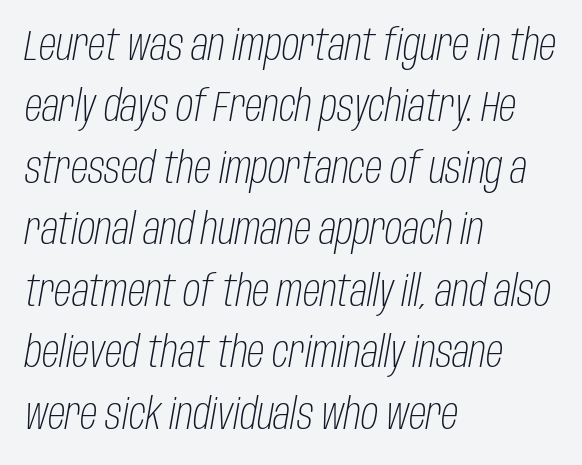
Q: Is the text bold? A: No.
Q: Is the text italic (slanted)? A: Yes, it leans right by about 10 degrees.
Q: Is the text underlined? A: No.
Q: How is the paragraph aligned? A: Left-aligned.
Q: Is the spacing between letters normal or unusually wide? A: Normal.
Q: Is the spacing between lines tight, normal or loose? A: Normal.
Q: Width (condensed, normal, or wide)? A: Condensed.
Q: Stroke contrast? A: Low.
Q: x-height? A: Large.
Q: Monospaced? A: No.
